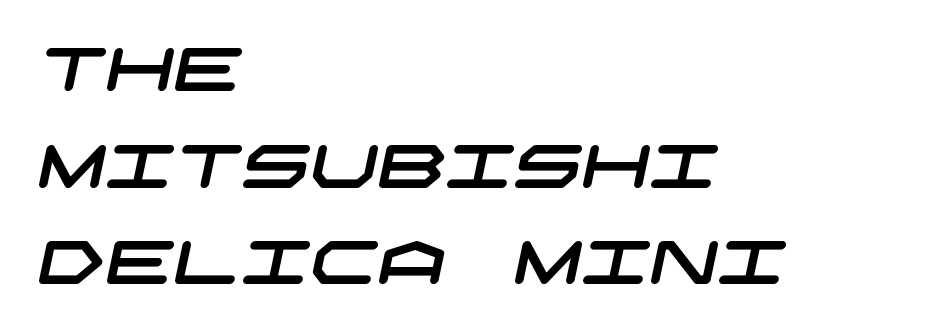
The baseline area is clear. The passage shown stacks its lines at a standard gap. The lines in this sample share a left origin and differ only in where they stop. The tracking reads as untouched default to a designer's eye. Classification — sans serif.
